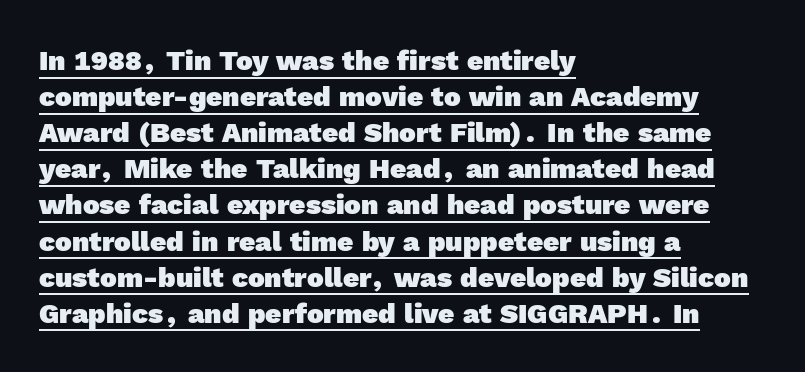
{"serif": "no", "bold": "yes", "weight": "heavy", "width": "normal", "x_height": "medium", "monospaced": "no", "underline": "yes", "align": "left", "line_spacing": "normal", "line_spacing_ratio": 1.29, "letter_spacing": "normal", "letter_spacing_em": 0.0, "glyph_px": 28}
